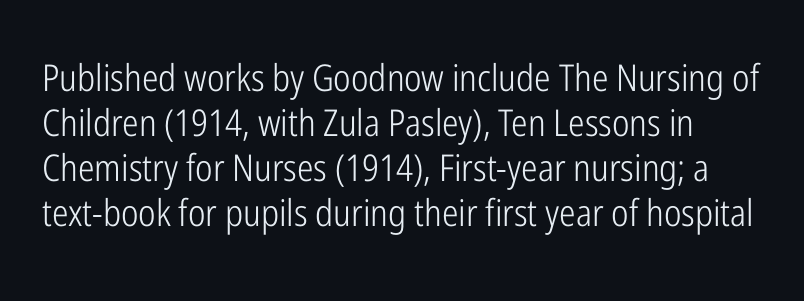
The image shows 37 px light, condensed sans-serif type, upright; set line spacing 1.22x, normal letter spacing, not underlined; low stroke contrast and a medium x-height.
